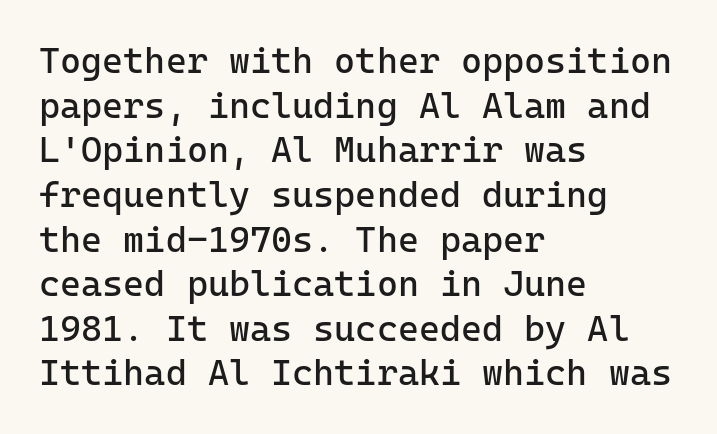
{"serif": "no", "italic": "no", "bold": "no", "weight": "regular", "width": "normal", "stroke_contrast": "low", "x_height": "medium", "monospaced": "yes", "underline": "no", "align": "left", "line_spacing_ratio": 1.24, "letter_spacing": "normal", "letter_spacing_em": 0.0, "glyph_px": 36}
